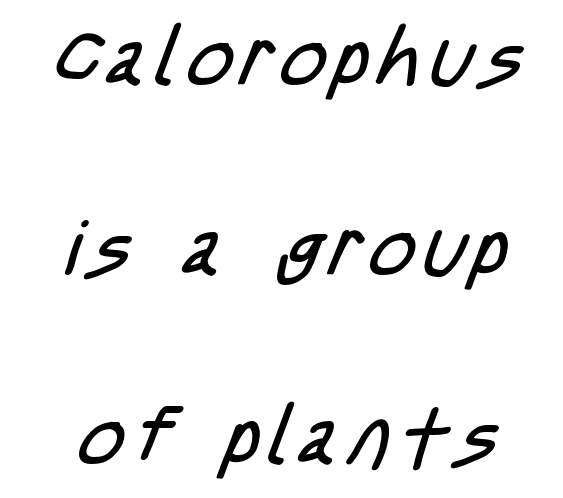
A centered setting, common on invitations and titles, is used for this passage. Lines of text with bare space underneath. No extra ink here — the face is not bold. Think of a printed novel: that variable character pitch is what you see here.
